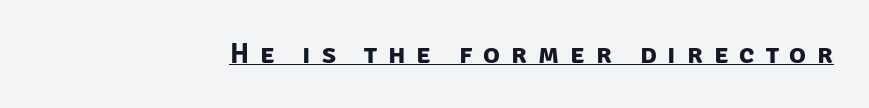
Q: Is the text bold? A: Yes.
Q: Is the typeface a serif or a sans-serif typeface? A: Sans-serif.
Q: Is the text underlined? A: Yes.
Q: Is the spacing between letters normal or unusually wide? A: Unusually wide.
Q: Width (condensed, normal, or wide)? A: Normal.
Q: Stroke contrast? A: Low.
Q: x-height? A: Large.
Q: Monospaced? A: No.
